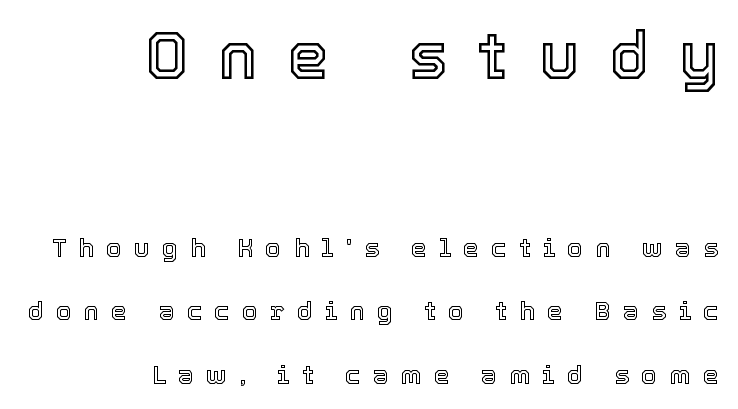
{"italic": "no", "width": "normal", "x_height": "medium", "monospaced": "no", "underline": "no", "align": "right", "line_spacing": "loose", "line_spacing_ratio": 2.44, "letter_spacing": "wide", "letter_spacing_em": 0.46, "larger_block": "first", "size_ratio": 2.54, "glyph_px": 66}
